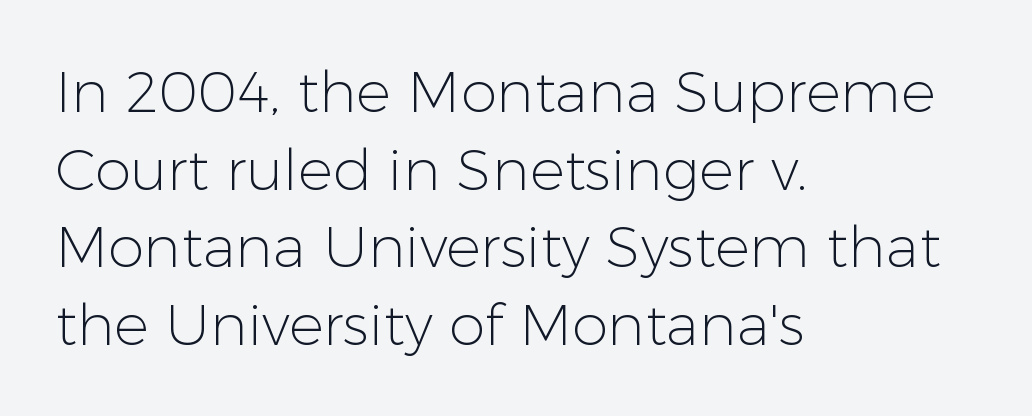
Q: Is the text bold? A: No.
Q: Is the text italic (slanted)? A: No, it is upright.
Q: Is the typeface a serif or a sans-serif typeface? A: Sans-serif.
Q: Is the text underlined? A: No.
Q: How is the paragraph aligned? A: Left-aligned.
Q: Is the spacing between letters normal or unusually wide? A: Normal.
Q: Is the spacing between lines tight, normal or loose? A: Normal.
Q: Width (condensed, normal, or wide)? A: Normal.
Q: Stroke contrast? A: Low.
Q: x-height? A: Medium.
Q: Monospaced? A: No.
